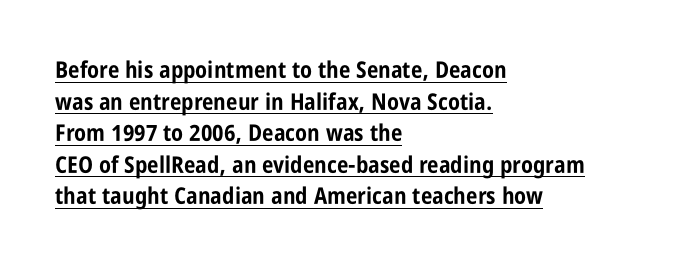
On the weight axis this lands at bold, roughly 700. Looks like someone drew a line under every word here. The letterforms sit shoulder to shoulder at normal distance. The space between consecutive lines is moderate. Compared with a centered layout, this one pins lines to the left instead. A roman cut, with each character standing at attention.
